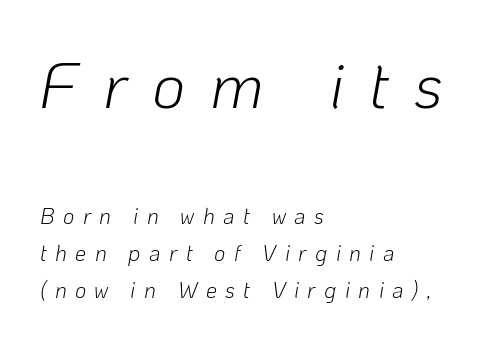
{"italic": "yes", "lean": "right", "slant_degrees": 10, "bold": "no", "weight": "light", "width": "normal", "stroke_contrast": "low", "x_height": "medium", "monospaced": "no", "underline": "no", "align": "left", "line_spacing": "normal", "line_spacing_ratio": 1.68, "letter_spacing": "wide", "letter_spacing_em": 0.38, "larger_block": "first", "size_ratio": 2.95, "glyph_px": 65}
